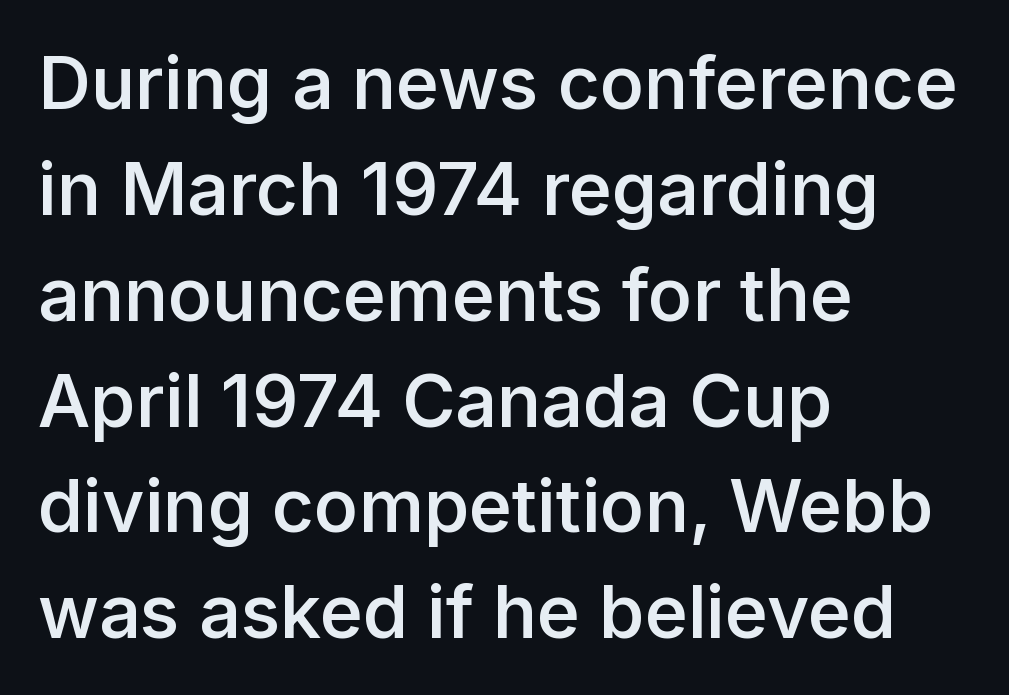
The image shows 73 px semibold sans-serif type, upright; set left-aligned, normal line spacing (1.45x), normal letter spacing, not underlined; low stroke contrast and a medium x-height.
